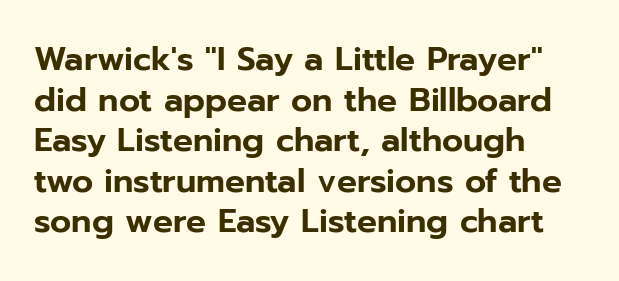
Q: Is the text italic (slanted)? A: No, it is upright.
Q: Is the typeface a serif or a sans-serif typeface? A: Sans-serif.
Q: Is the text underlined? A: No.
Q: How is the paragraph aligned? A: Left-aligned.
Q: Is the spacing between letters normal or unusually wide? A: Normal.
Q: Width (condensed, normal, or wide)? A: Normal.
Q: Stroke contrast? A: Low.
Q: x-height? A: Medium.
Q: Monospaced? A: No.
